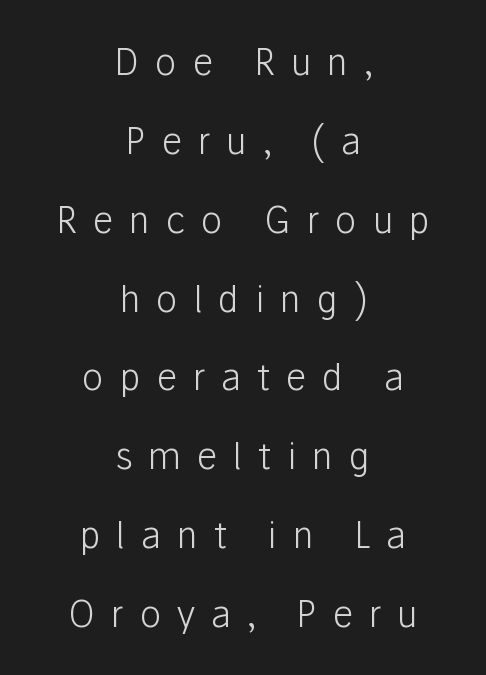
Teacher's note: observe the equal gaps on both sides — that is centered alignment. Does the type have serifs? No, each stem ends abruptly. The face looks like a standard text weight, possibly lighter. Ascenders rise straight up at ninety degrees. Vertically, the passage feels expansive, rows floating well apart. Honestly, there is no underline to notice here at all.
